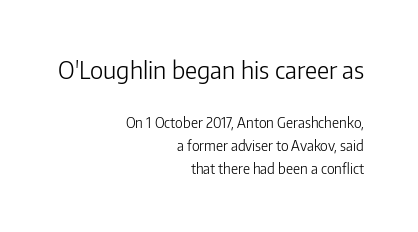
The characters are drawn with everyday or finer stroke widths. Glyph-to-glyph distance matches everyday printed text. Is there any slant? The stems are plumb. The designer left line spacing at the default. The specimen omits any rule beneath the text block's lines. The typesetter chose a ragged-left arrangement here.
